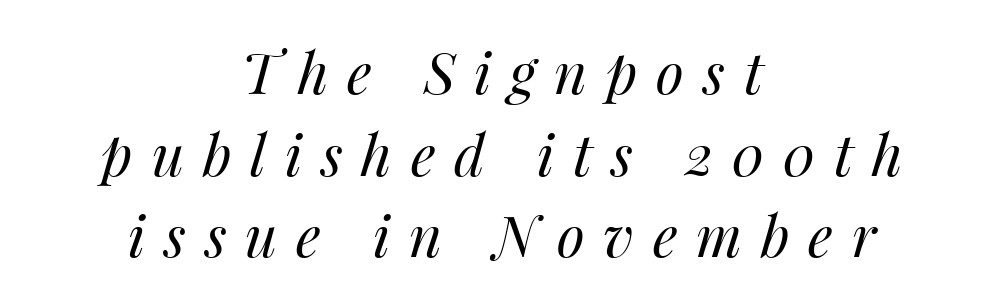
{"italic": "yes", "lean": "right", "slant_degrees": 14, "bold": "no", "weight": "regular", "width": "normal", "stroke_contrast": "medium", "x_height": "medium", "monospaced": "no", "underline": "no", "align": "center", "line_spacing": "normal", "line_spacing_ratio": 1.43, "letter_spacing": "wide", "letter_spacing_em": 0.33, "glyph_px": 57}
